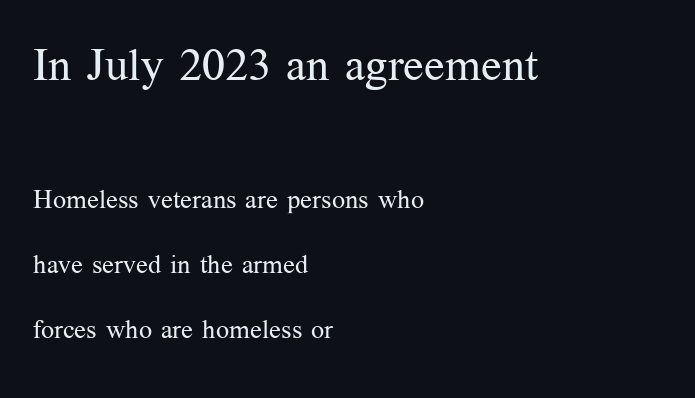
The image shows 45 px regular-weight serif type, upright; set left-aligned, loose line spacing (2.49x), normal letter spacing, not underlined; the first (top) block is 1.73x larger; medium stroke contrast and a medium x-height.
